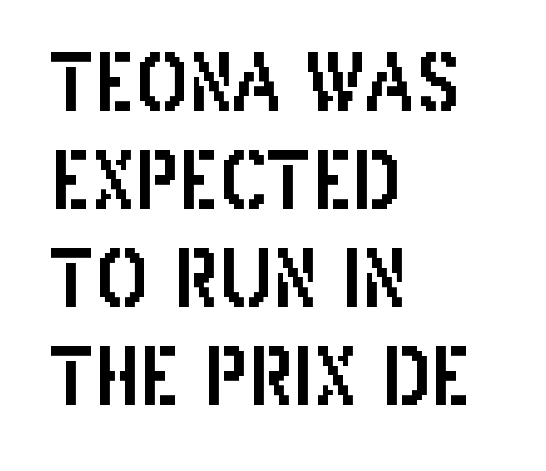
{"serif": "no", "italic": "no", "width": "condensed", "stroke_contrast": "low", "x_height": "large", "monospaced": "no", "underline": "no", "align": "left", "line_spacing_ratio": 1.24, "letter_spacing": "normal", "letter_spacing_em": 0.0, "glyph_px": 79}
